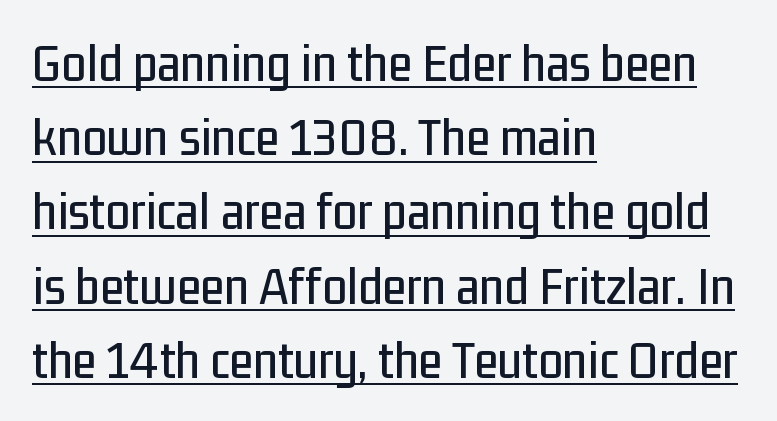
The face used here is rendered with its standard letterfit. The font family rendered here belongs to the sans-serif group. The rendering uses natural spacing where letterforms have individual widths. The lettering holds an erect, upright posture throughout. Each new line begins a customary step beneath the previous one. Where is the straight margin? On the left.
